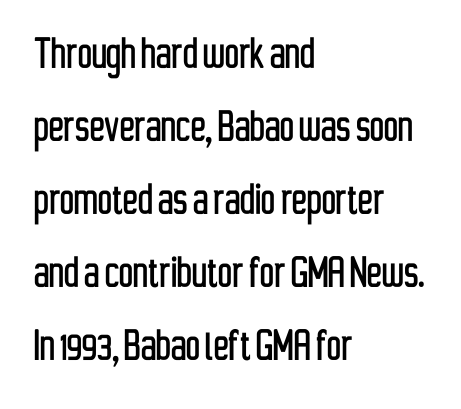
The image shows 50 px condensed sans-serif type, upright; set left-aligned, normal line spacing (1.46x), normal letter spacing, not underlined; low stroke contrast and a medium x-height.
